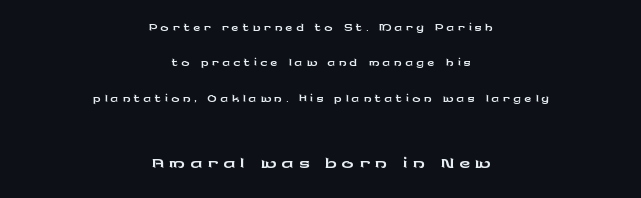
Q: Is the text italic (slanted)? A: No, it is upright.
Q: Is the typeface a serif or a sans-serif typeface? A: Sans-serif.
Q: Is the text underlined? A: No.
Q: How is the paragraph aligned? A: Centered.
Q: Which block of text is set in a larger size, the first (top) or the second (bottom)? A: The second (bottom) one.
Q: Width (condensed, normal, or wide)? A: Wide.
Q: Stroke contrast? A: Low.
Q: x-height? A: Medium.
Q: Monospaced? A: No.
